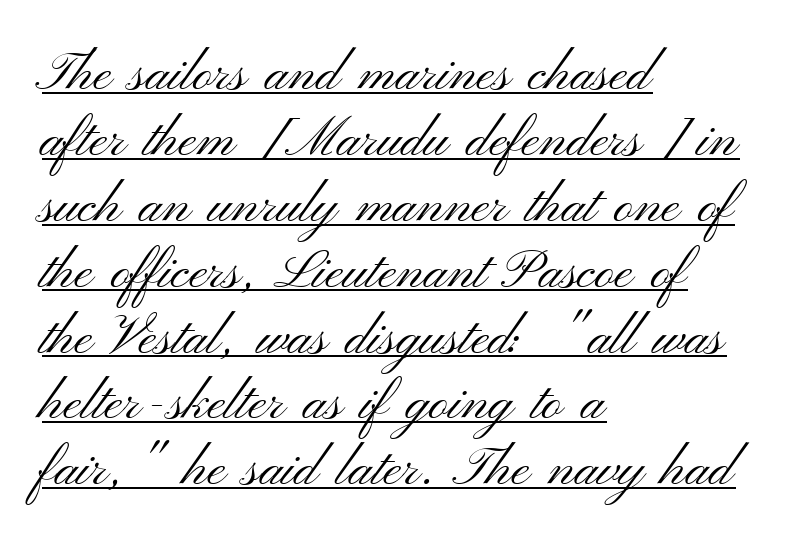
The image shows 54 px light, wide sans-serif type; set left-aligned, line spacing 1.22x, normal letter spacing, underlined; medium stroke contrast and a small x-height.
